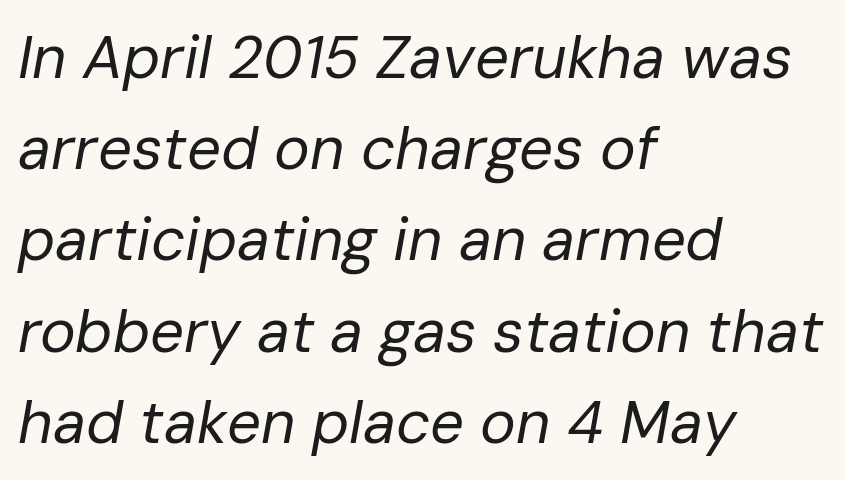
No extra ink here — the face is not bold. Baseline-to-baseline distance is the conventional proportion of letter height. Rendered with sloped, italic letterforms. Only glyphs here, with clear space below each row.
